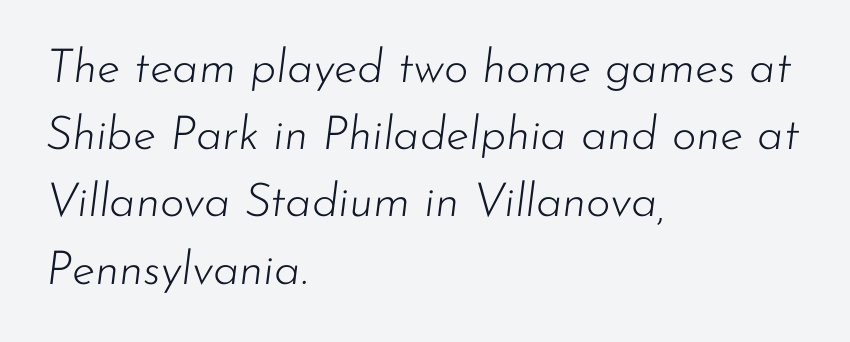
{"italic": "yes", "lean": "right", "slant_degrees": 7, "bold": "no", "weight": "light", "width": "normal", "stroke_contrast": "low", "x_height": "small", "monospaced": "no", "underline": "no", "align": "left", "line_spacing": "normal", "line_spacing_ratio": 1.43, "letter_spacing": "normal", "letter_spacing_em": 0.0, "glyph_px": 47}
